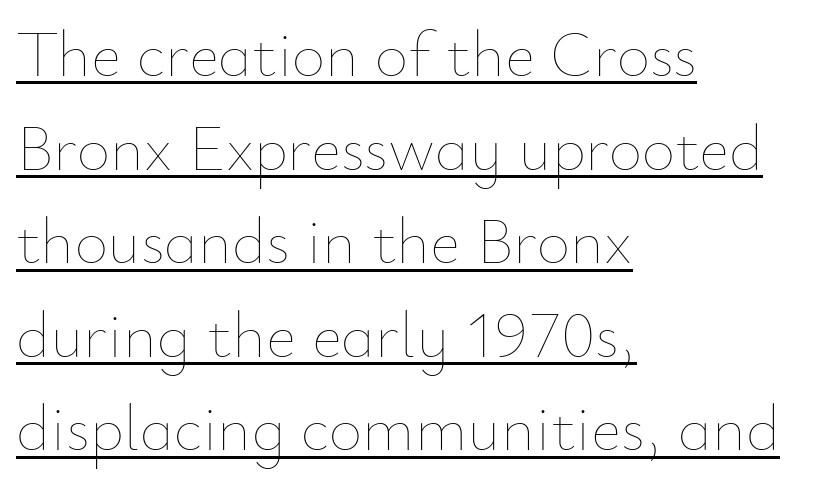
Q: Is the text bold? A: No.
Q: Is the text italic (slanted)? A: No, it is upright.
Q: Is the text underlined? A: Yes.
Q: How is the paragraph aligned? A: Left-aligned.
Q: Is the spacing between letters normal or unusually wide? A: Normal.
Q: Is the spacing between lines tight, normal or loose? A: Normal.
Q: Width (condensed, normal, or wide)? A: Normal.
Q: Stroke contrast? A: Low.
Q: x-height? A: Small.
Q: Monospaced? A: No.
